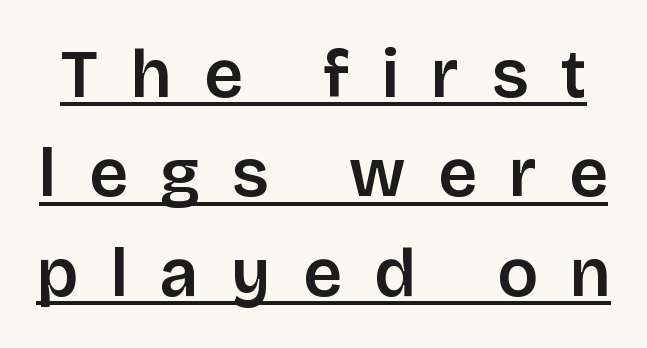
Q: Is the text italic (slanted)? A: No, it is upright.
Q: Is the typeface a serif or a sans-serif typeface? A: Sans-serif.
Q: Is the text underlined? A: Yes.
Q: Is the spacing between letters normal or unusually wide? A: Unusually wide.
Q: Is the spacing between lines tight, normal or loose? A: Normal.
Q: Width (condensed, normal, or wide)? A: Normal.
Q: Stroke contrast? A: Low.
Q: x-height? A: Large.
Q: Monospaced? A: No.
